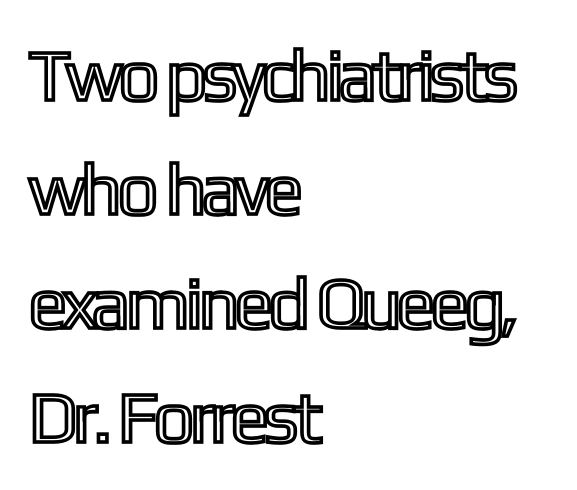
Q: Is the text italic (slanted)? A: No, it is upright.
Q: Is the text underlined? A: No.
Q: How is the paragraph aligned? A: Left-aligned.
Q: Is the spacing between letters normal or unusually wide? A: Normal.
Q: Is the spacing between lines tight, normal or loose? A: Normal.
Q: Width (condensed, normal, or wide)? A: Condensed.
Q: x-height? A: Medium.
Q: Monospaced? A: No.
